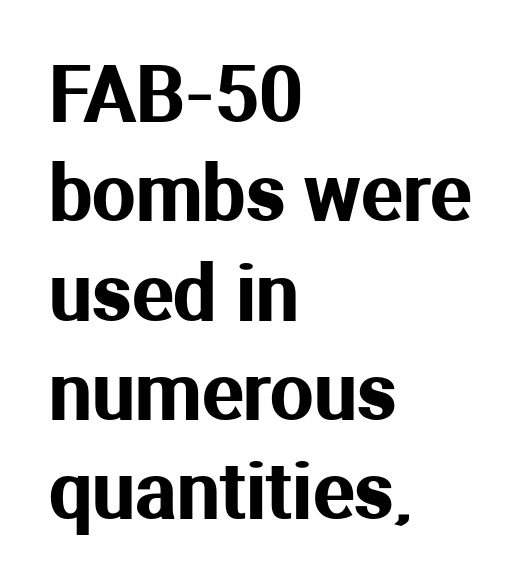
Q: Is the text italic (slanted)? A: No, it is upright.
Q: Is the typeface a serif or a sans-serif typeface? A: Sans-serif.
Q: Is the text underlined? A: No.
Q: How is the paragraph aligned? A: Left-aligned.
Q: Is the spacing between letters normal or unusually wide? A: Normal.
Q: Is the spacing between lines tight, normal or loose? A: Normal.
Q: Width (condensed, normal, or wide)? A: Normal.
Q: Stroke contrast? A: Medium.
Q: x-height? A: Medium.
Q: Monospaced? A: No.
